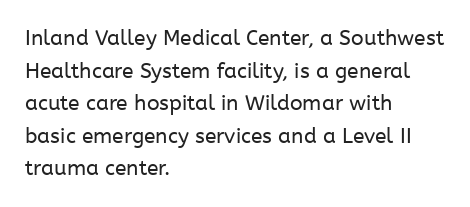
The axis of the letterforms is exactly vertical. Here the glyphs are tracked normally, forming tight word shapes. Descenders hang freely into open space. Line beginnings align vertically; line endings do not. The rows are spaced the way most documents space them.
